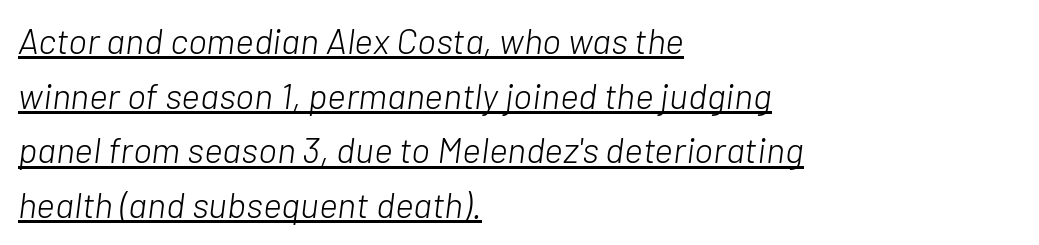
{"italic": "yes", "lean": "right", "slant_degrees": 7, "bold": "no", "weight": "light", "width": "normal", "stroke_contrast": "low", "x_height": "medium", "monospaced": "no", "underline": "yes", "align": "left", "line_spacing": "normal", "line_spacing_ratio": 1.52, "letter_spacing": "normal", "letter_spacing_em": 0.0, "glyph_px": 36}
